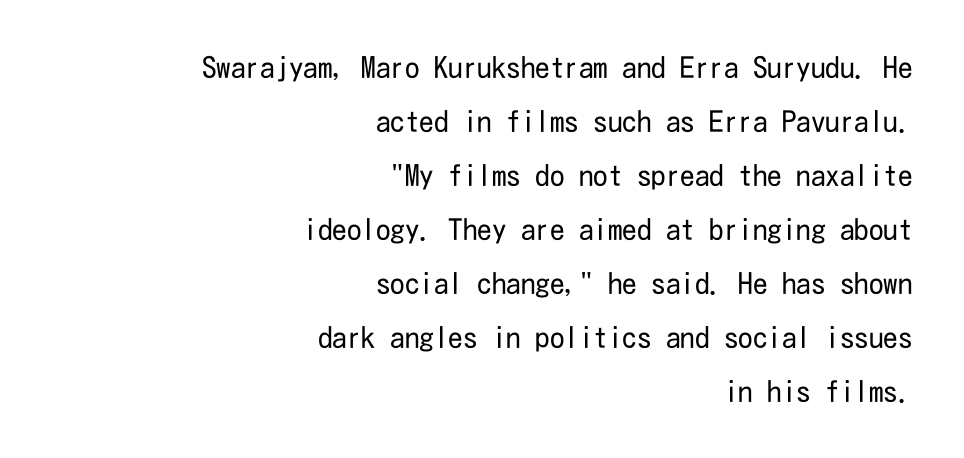
Does the copy run flush right? Yes — the right margin is perfectly even. Stem width sits at or under what a default text font uses. Nothing unusual about the tracking: characters are spaced as the font intends. Bare-footed words on every line. Look at the bottom of the vertical strokes: they stop flat, with no serifs. Does the lettering tilt? It doesn't — this is upright.
